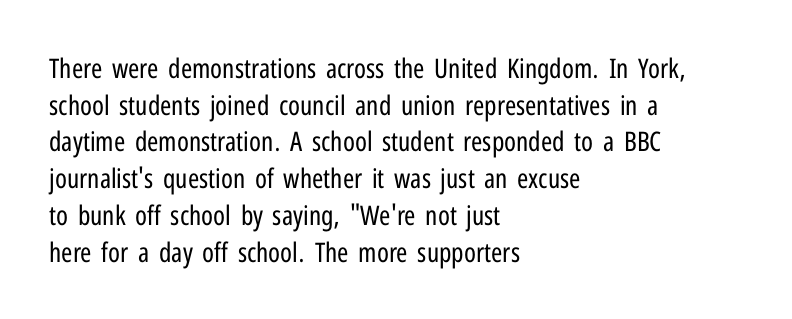
{"italic": "no", "bold": "no", "underline": "no", "align": "left", "line_spacing": "normal", "line_spacing_ratio": 1.36, "letter_spacing": "normal", "letter_spacing_em": 0.0, "glyph_px": 27}
